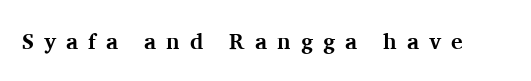
The image shows 22 px bold type, upright; set unusually wide letter spacing (+0.45 em), not underlined.
